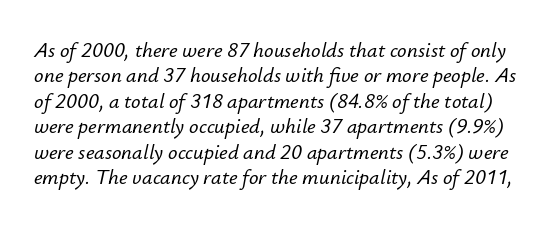
Slant detected: the letters are inclined. In terms of letterspacing, this is plain default setting. The space directly below the letters is spotless.
